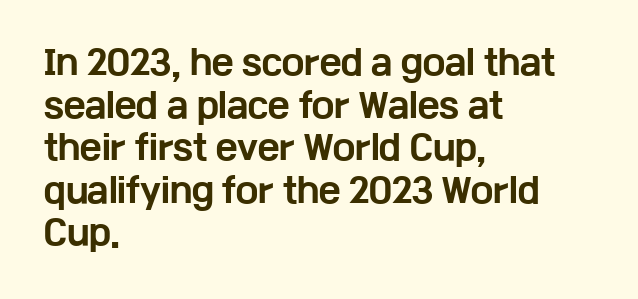
Nothing unusual about the tracking: characters are spaced as the font intends. Notice how the passage keeps a crisp vertical edge on the left only. Honestly, the row spacing looks completely unremarkable. Style check: upright.
